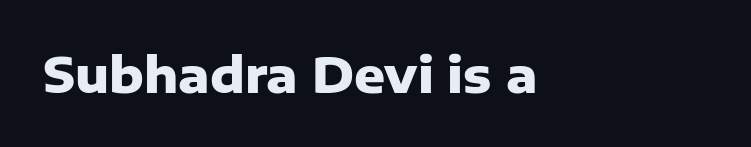
The image shows 48 px heavy sans-serif type, upright; set left-aligned, normal letter spacing, not underlined; low stroke contrast and a medium x-height.
